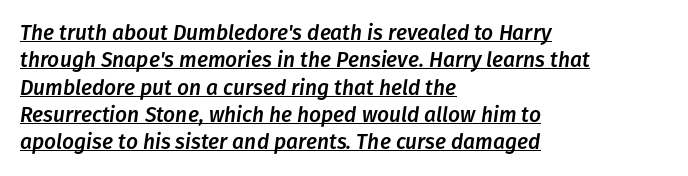
The image shows 21 px text type, italic (leaning right); set left-aligned, normal line spacing (1.3x), normal letter spacing, underlined.
